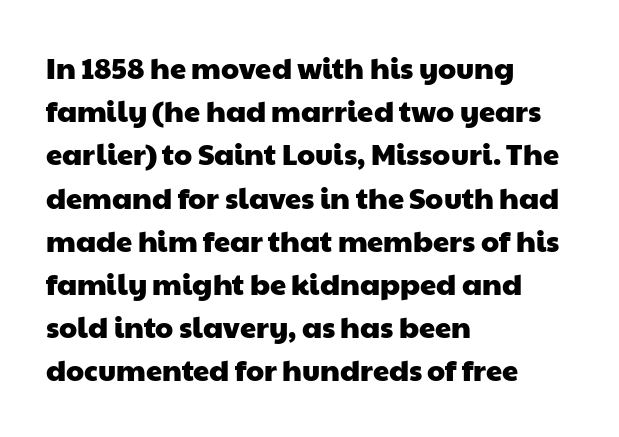
Q: Is the typeface a serif or a sans-serif typeface? A: Sans-serif.
Q: Is the text underlined? A: No.
Q: How is the paragraph aligned? A: Left-aligned.
Q: Is the spacing between letters normal or unusually wide? A: Normal.
Q: Is the spacing between lines tight, normal or loose? A: Normal.
Q: Width (condensed, normal, or wide)? A: Wide.
Q: Stroke contrast? A: Low.
Q: x-height? A: Medium.
Q: Monospaced? A: No.
